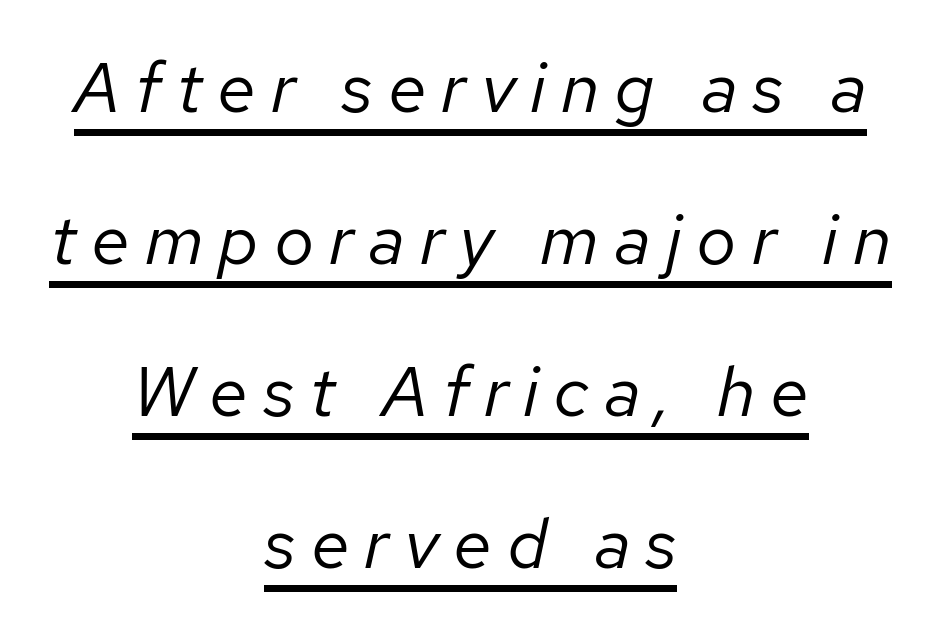
These characters rest on top of a visible drawn line. Do the characters align in a grid? No, the font is proportional. Horizontal alignment here is central, giving a formal, balanced look. There is plenty of visible air inserted between adjacent glyphs. The passage shown leans; its letterforms are oblique. The weight tops out at a normal text grade.
